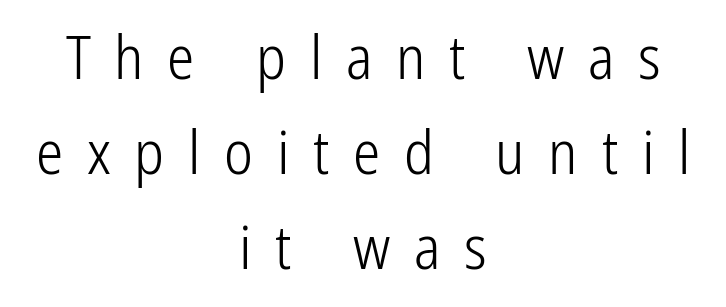
Q: Is the text bold? A: No.
Q: Is the text italic (slanted)? A: No, it is upright.
Q: Is the typeface a serif or a sans-serif typeface? A: Sans-serif.
Q: Is the text underlined? A: No.
Q: How is the paragraph aligned? A: Centered.
Q: Is the spacing between letters normal or unusually wide? A: Unusually wide.
Q: Is the spacing between lines tight, normal or loose? A: Normal.
Q: Width (condensed, normal, or wide)? A: Condensed.
Q: Stroke contrast? A: Low.
Q: x-height? A: Medium.
Q: Monospaced? A: No.
